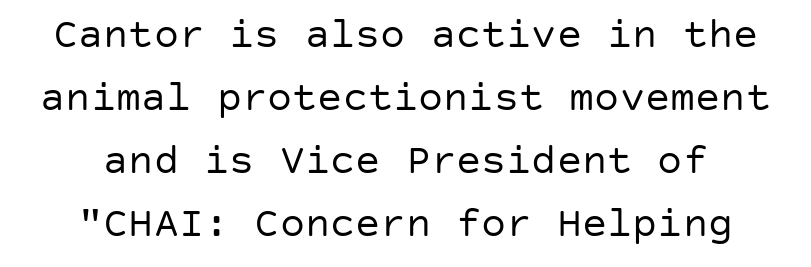
The image shows 42 px regular-weight sans-serif type, upright; set centered, normal line spacing (1.5x), normal letter spacing, not underlined; low stroke contrast and a large x-height.
